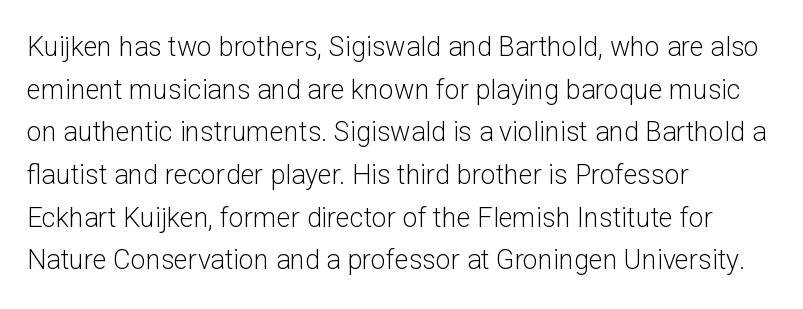
The ragged edge is on the right, which tells us the setting is flush left. Vertical strokes here are truly vertical. Heaviness? Minimal to ordinary, like unemphasized prose. Lines of text with bare space underneath.
